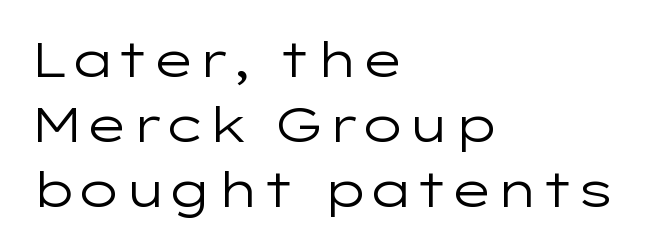
Look at the tracking — it's just the regular setting, nothing added. A roman cut, with each character standing at attention. Each letter keeps its own natural width here, so spacing adapts to shape. Is there much room between lines? A standard amount, neither cramped nor airy. A typesetter would label this face a sans.
